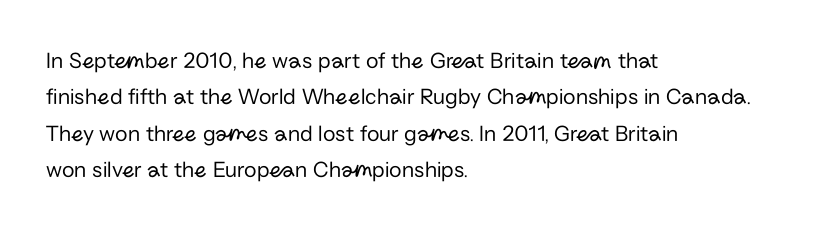
Compared with typical paragraphs, the rows here are spaced about the same. The letterforms sit at book weight or below. Ascenders rise straight up at ninety degrees. The lines are quadded left. Check the space under the baseline: it is left empty. Tracking value appears to be zero — textbook default spacing.
